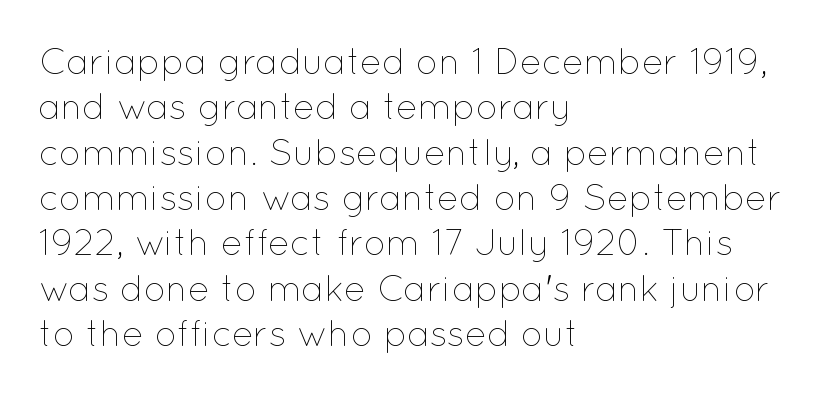
{"italic": "no", "bold": "no", "weight": "thin", "width": "normal", "stroke_contrast": "low", "x_height": "medium", "monospaced": "no", "underline": "no", "align": "left", "line_spacing": "normal", "line_spacing_ratio": 1.26, "letter_spacing": "normal", "letter_spacing_em": 0.0, "glyph_px": 36}
